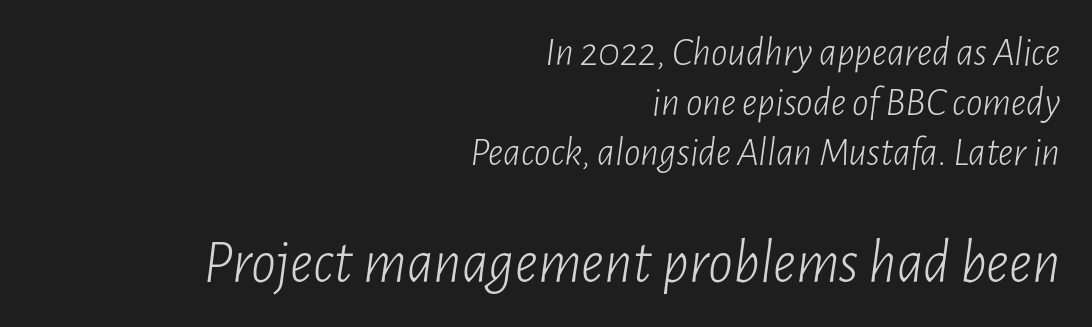
{"italic": "yes", "lean": "right", "slant_degrees": 7, "bold": "no", "weight": "light", "width": "condensed", "stroke_contrast": "low", "x_height": "medium", "monospaced": "no", "underline": "no", "align": "right", "line_spacing_ratio": 1.22, "letter_spacing": "normal", "letter_spacing_em": 0.0, "larger_block": "second", "size_ratio": 1.51, "glyph_px": 62}
